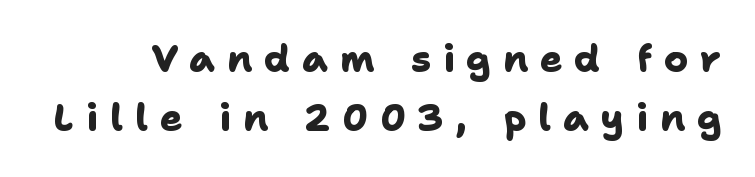
Here the designer chose a conventional face with non-uniform glyph widths. Spacing between characters has been opened up far beyond the box default. A sans-serif font was chosen for this passage. In terms of leading, this rendering sits right in the middle. Heavy, bold letterforms. The specimen omits any rule beneath the text block's lines.
